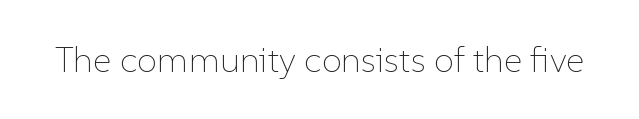
Quick note: underline off. This sample uses an upright cut, with every glyph sitting square on the baseline. Students, note that the glyphs here touch the page at normal intervals. The letters advance in unequal steps, a hallmark of proportional type. Stroke mass is kept to a normal reading level or below.
